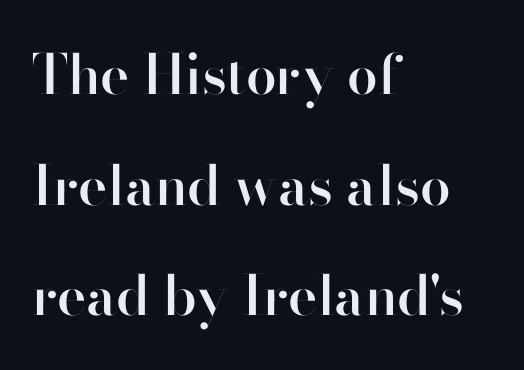
Anything drawn beneath the words? Only blank space. Stroke thickness is moderately raised; the sample reads as semibold. In terms of letterspacing, this is plain default setting. Here the designer chose a conventional face with non-uniform glyph widths. Horizontally, the lines are justified to the leading edge only. In terms of leading, this rendering errs on the spacious side.
